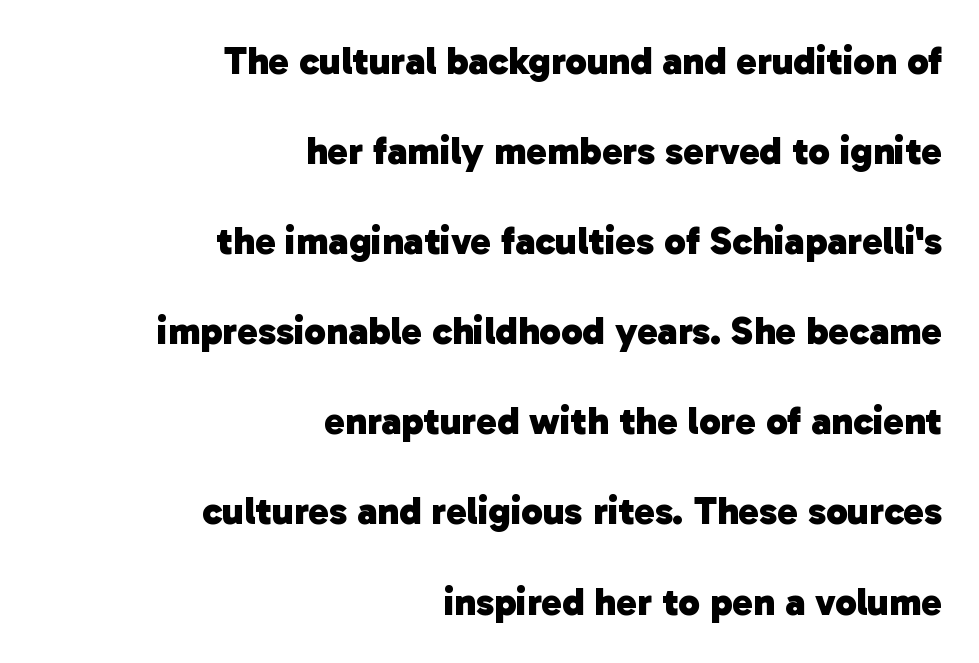
Heft: maximum for text — a bold. Check under the words: just untouched page. Summary of vertical rhythm: relaxed, with wide interline spacing. You could call the tracking neutral — neither tight nor loose. This sample has the flowing, uneven cadence of proportional lettering. Every row of glyphs terminates at an identical x-position on the right.
